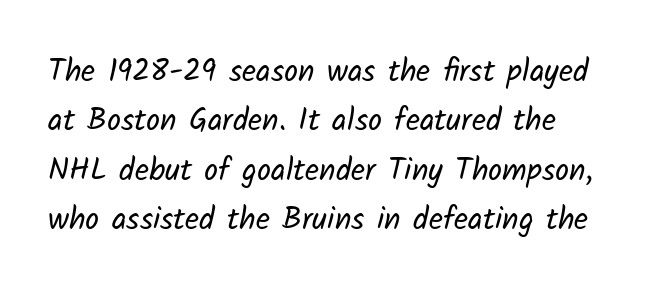
Unmarked baselines from the first word to the last. Classification — sans serif. The setting favours the left margin, as ordinary paragraphs usually do. Look at the tracking — it's just the regular setting, nothing added.
